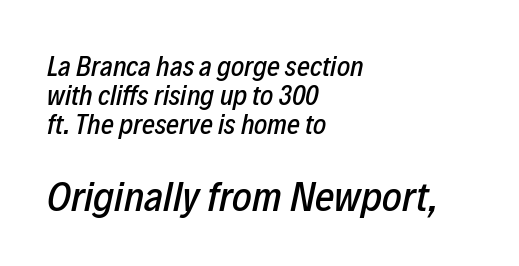
{"italic": "yes", "lean": "right", "slant_degrees": 12, "width": "condensed", "stroke_contrast": "low", "x_height": "medium", "monospaced": "no", "underline": "no", "align": "left", "line_spacing": "tight", "line_spacing_ratio": 1.04, "letter_spacing": "normal", "letter_spacing_em": 0.0, "larger_block": "second", "size_ratio": 1.5, "glyph_px": 42}
